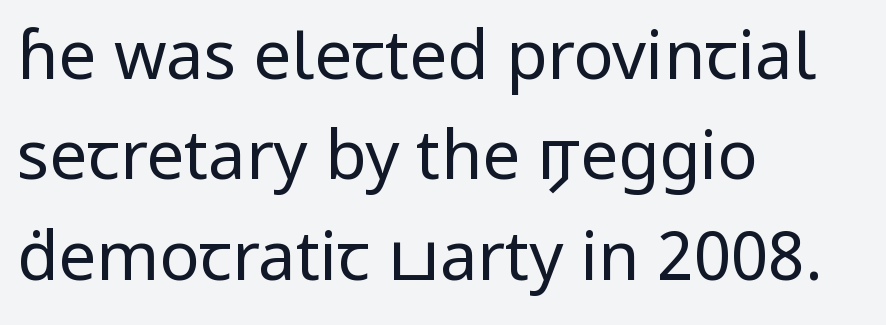
{"serif": "no", "italic": "no", "bold": "no", "weight": "regular", "width": "normal", "stroke_contrast": "low", "x_height": "medium", "monospaced": "no", "underline": "no", "align": "left", "line_spacing": "normal", "line_spacing_ratio": 1.5, "letter_spacing": "normal", "letter_spacing_em": 0.0, "glyph_px": 67}
